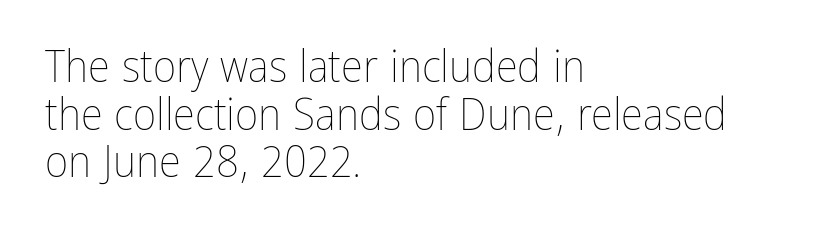
Q: Is the text bold? A: No.
Q: Is the text italic (slanted)? A: No, it is upright.
Q: Is the text underlined? A: No.
Q: How is the paragraph aligned? A: Left-aligned.
Q: Is the spacing between letters normal or unusually wide? A: Normal.
Q: Is the spacing between lines tight, normal or loose? A: Tight.
Q: Width (condensed, normal, or wide)? A: Condensed.
Q: Stroke contrast? A: Low.
Q: x-height? A: Medium.
Q: Monospaced? A: No.
